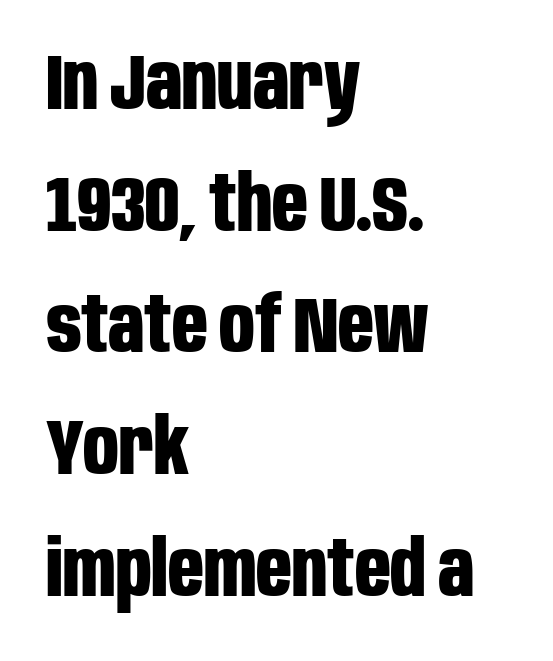
{"serif": "no", "italic": "no", "bold": "yes", "weight": "bold", "width": "condensed", "stroke_contrast": "low", "x_height": "large", "monospaced": "no", "underline": "no", "align": "left", "line_spacing": "normal", "line_spacing_ratio": 1.56, "letter_spacing": "normal", "letter_spacing_em": 0.0, "glyph_px": 78}
